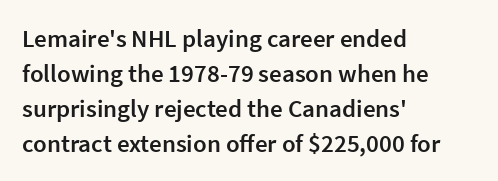
The image shows 25 px text type, upright; set left-aligned, normal line spacing (1.4x), normal letter spacing, not underlined.
